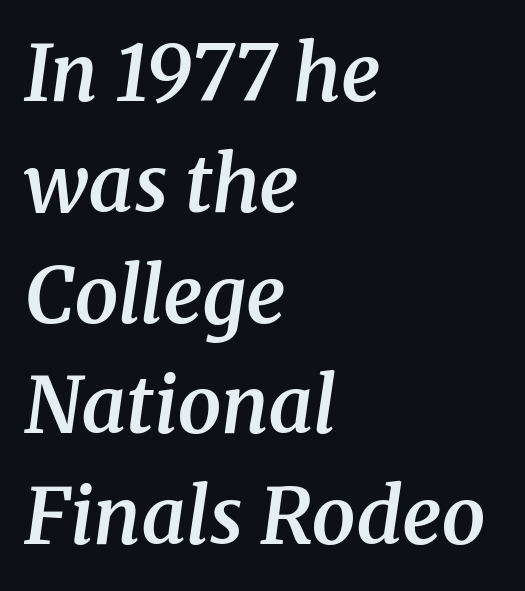
The image shows 78 px semibold serif type, italic (leaning right); set left-aligned, normal line spacing (1.42x), normal letter spacing, not underlined; medium stroke contrast and a medium x-height.
